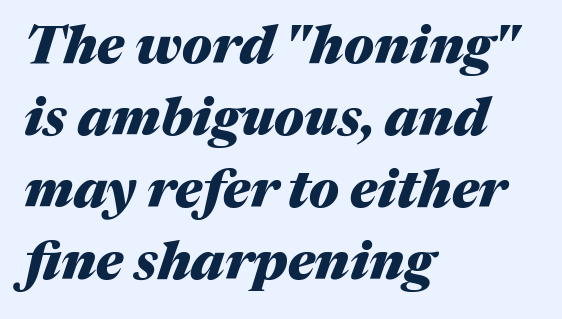
Q: Is the text bold? A: Yes.
Q: Is the text italic (slanted)? A: Yes, it leans right by about 17 degrees.
Q: Is the text underlined? A: No.
Q: How is the paragraph aligned? A: Left-aligned.
Q: Is the spacing between letters normal or unusually wide? A: Normal.
Q: Is the spacing between lines tight, normal or loose? A: Normal.
Q: Width (condensed, normal, or wide)? A: Normal.
Q: Stroke contrast? A: Medium.
Q: x-height? A: Medium.
Q: Monospaced? A: No.
